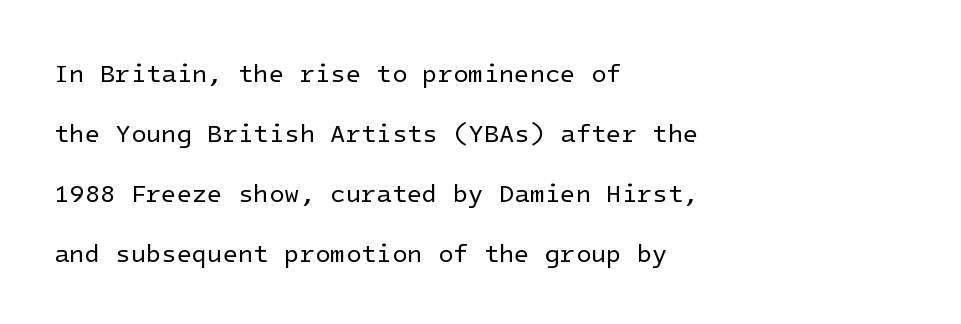
{"italic": "no", "bold": "no", "underline": "no", "align": "left", "line_spacing": "loose", "line_spacing_ratio": 2.4, "letter_spacing": "normal", "letter_spacing_em": 0.0, "glyph_px": 25}
